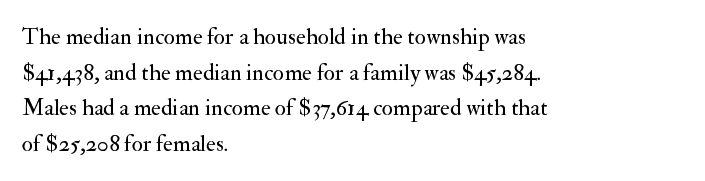
{"italic": "no", "bold": "no", "underline": "no", "align": "left", "line_spacing": "normal", "line_spacing_ratio": 1.55, "letter_spacing": "normal", "letter_spacing_em": 0.0, "glyph_px": 23}
